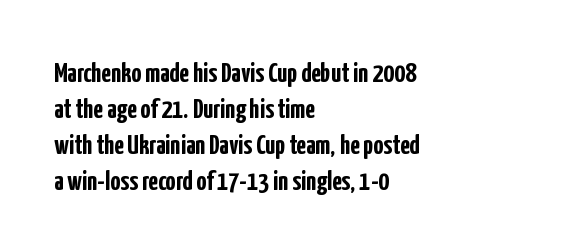
Q: Is the text bold? A: Yes.
Q: Is the text italic (slanted)? A: No, it is upright.
Q: Is the typeface a serif or a sans-serif typeface? A: Sans-serif.
Q: Is the text underlined? A: No.
Q: How is the paragraph aligned? A: Left-aligned.
Q: Is the spacing between letters normal or unusually wide? A: Normal.
Q: Is the spacing between lines tight, normal or loose? A: Normal.
Q: Width (condensed, normal, or wide)? A: Condensed.
Q: Stroke contrast? A: Low.
Q: x-height? A: Medium.
Q: Monospaced? A: No.
